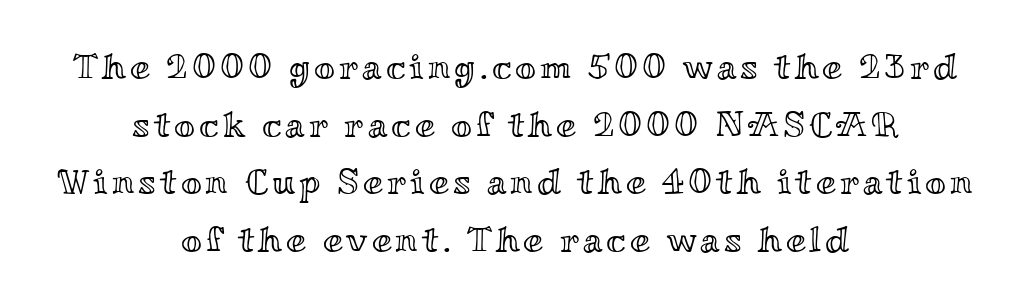
The image shows 36 px wide type, upright; set centered, normal line spacing (1.6x), not underlined; a small x-height.
